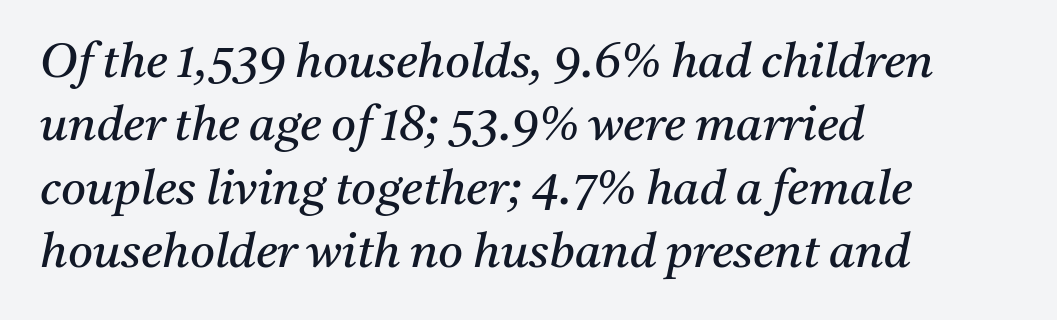
Q: Is the text bold? A: No.
Q: Is the text italic (slanted)? A: Yes, it leans right by about 11 degrees.
Q: Is the typeface a serif or a sans-serif typeface? A: Serif.
Q: Is the text underlined? A: No.
Q: How is the paragraph aligned? A: Left-aligned.
Q: Is the spacing between letters normal or unusually wide? A: Normal.
Q: Is the spacing between lines tight, normal or loose? A: Normal.
Q: Width (condensed, normal, or wide)? A: Normal.
Q: Stroke contrast? A: Medium.
Q: x-height? A: Medium.
Q: Monospaced? A: No.
